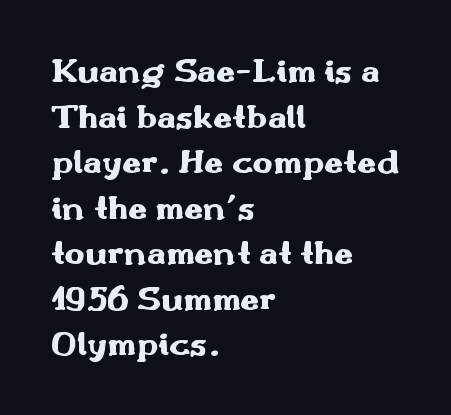
Thick stems and heavy bowls — unmistakably bold. Descender tails drop into unmarked territory. In terms of letterspacing, this is plain default setting. The letters carry no serifs — their stems end cleanly without finishing strokes. Unlike italic type, these characters show no tilt at all. You could not count columns in this text — the font is proportionally spaced.
